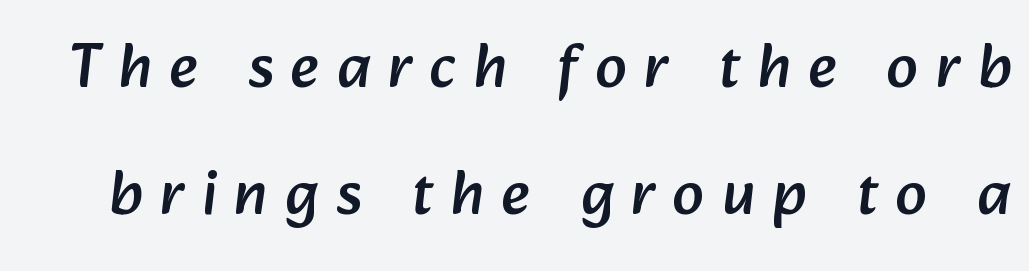
Are there feet on the stems? There aren't — it's a sans. Leading is clearly above the norm, producing a sparse column. Think of a printed novel: that variable character pitch is what you see here. The horizontal fit of the characters is loose and conspicuously gappy.
